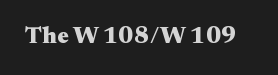
{"italic": "no", "bold": "yes", "underline": "no", "letter_spacing": "normal", "letter_spacing_em": 0.0, "glyph_px": 24}
